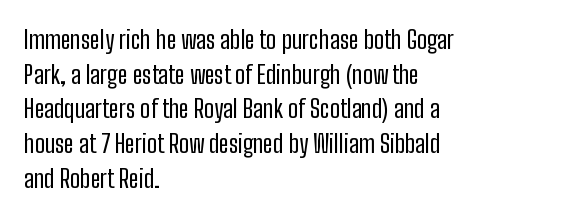
The image shows 25 px text type, upright; set left-aligned, normal line spacing (1.39x), normal letter spacing, not underlined.
